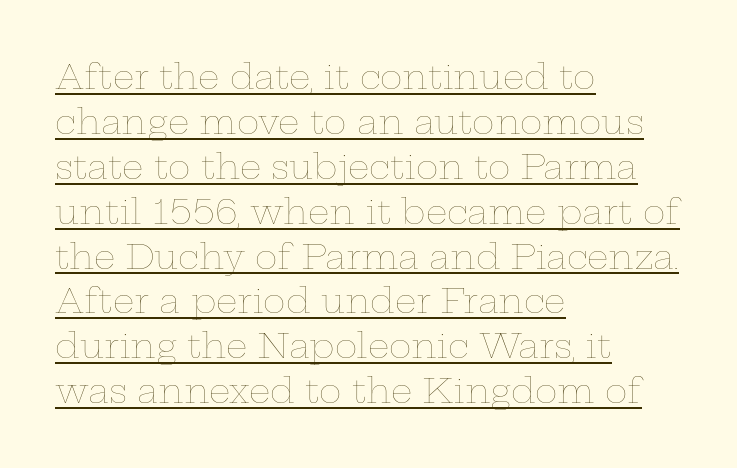
Weight: regular or lighter. Think of a printed novel: that variable character pitch is what you see here. What stands out about the letter spacing? Nothing — it is the standard amount. The paragraph has a hard left edge and a soft right edge. Somebody hit Ctrl+U on this one — the words are underlined.
